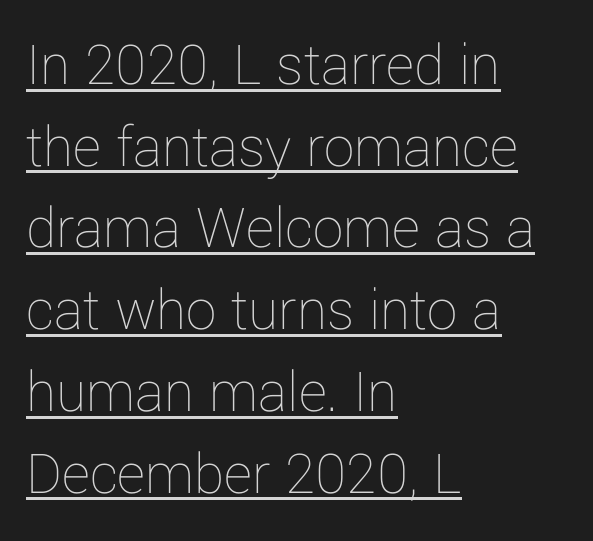
This sample keeps an unexceptional amount of space between lines. The letters stand upright; this is a roman face. Is this a fixed-width face? No — the glyphs have proportional, varying widths. The face used here appears with an underline applied. If you drew a ruler down the left edge, every line would touch it.
